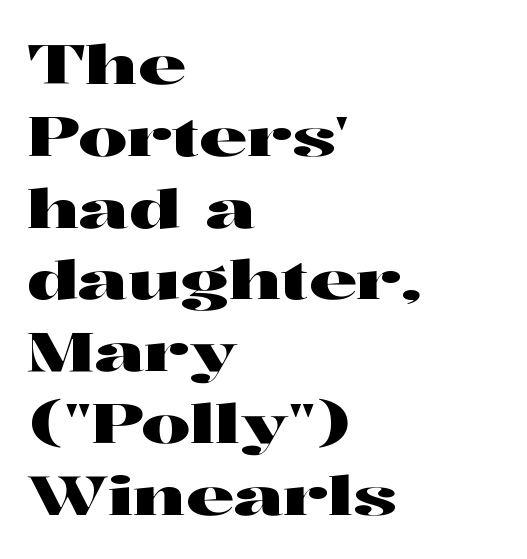
The image shows 54 px wide serif type, upright; set left-aligned, normal line spacing (1.33x), normal letter spacing, not underlined; high stroke contrast and a medium x-height.
